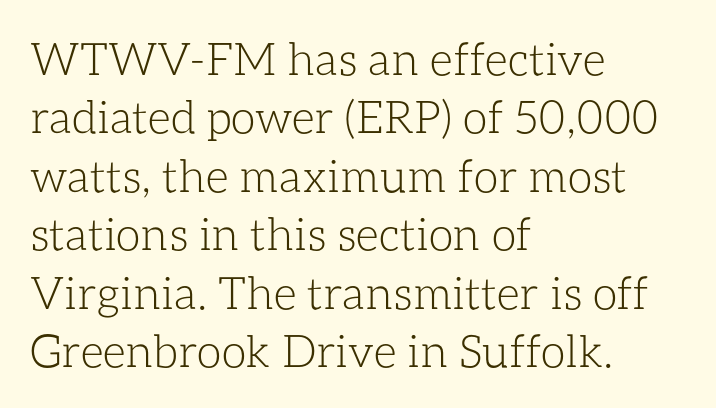
{"italic": "no", "bold": "no", "weight": "light", "width": "normal", "stroke_contrast": "low", "x_height": "medium", "monospaced": "no", "underline": "no", "align": "left", "line_spacing": "normal", "line_spacing_ratio": 1.3, "letter_spacing": "normal", "letter_spacing_em": 0.0, "glyph_px": 45}
